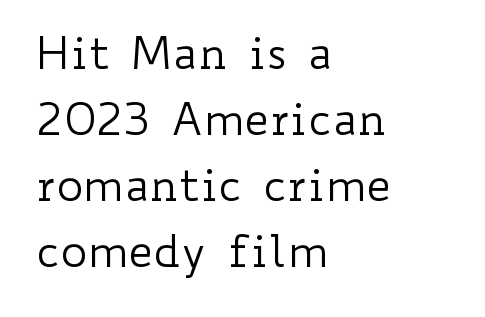
The image shows 45 px regular-weight, wide type, upright; set left-aligned, normal line spacing (1.47x), normal letter spacing, not underlined; low stroke contrast and a small x-height.
